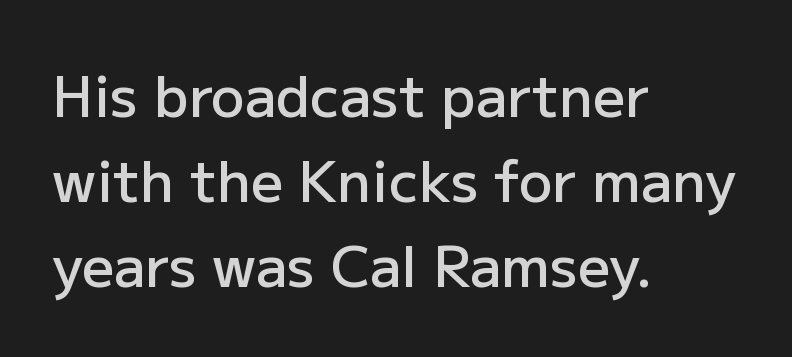
Here the designer chose a conventional face with non-uniform glyph widths. Here the glyphs are tracked normally, forming tight word shapes. Set as a demibold, roughly 600 on the weight scale. The specimen omits any rule beneath the text block's lines. Characters remain perfectly vertical along every line.
